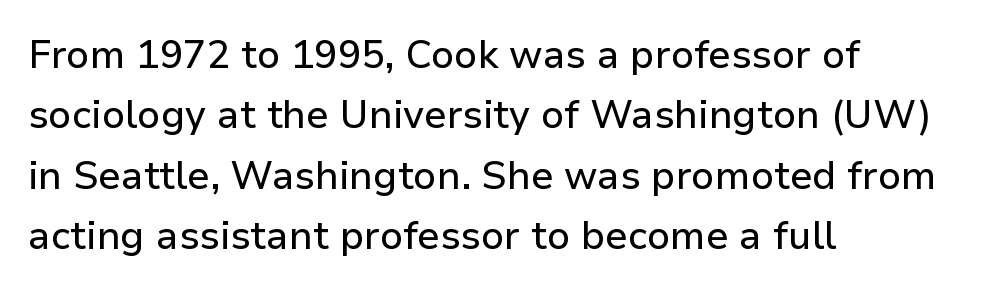
Q: Is the text italic (slanted)? A: No, it is upright.
Q: Is the typeface a serif or a sans-serif typeface? A: Sans-serif.
Q: Is the text underlined? A: No.
Q: How is the paragraph aligned? A: Left-aligned.
Q: Is the spacing between letters normal or unusually wide? A: Normal.
Q: Is the spacing between lines tight, normal or loose? A: Normal.
Q: Width (condensed, normal, or wide)? A: Normal.
Q: Stroke contrast? A: Low.
Q: x-height? A: Medium.
Q: Monospaced? A: No.
